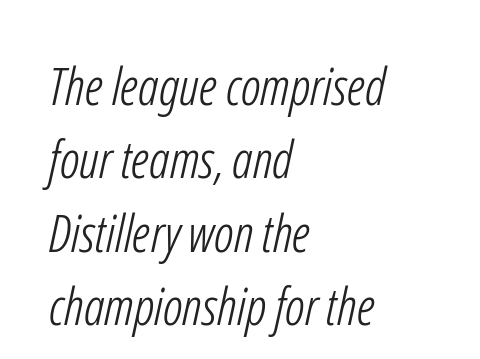
{"serif": "no", "bold": "no", "weight": "light", "width": "condensed", "stroke_contrast": "low", "x_height": "medium", "monospaced": "no", "underline": "no", "align": "left", "line_spacing": "normal", "line_spacing_ratio": 1.41, "letter_spacing": "normal", "letter_spacing_em": 0.0, "glyph_px": 52}
